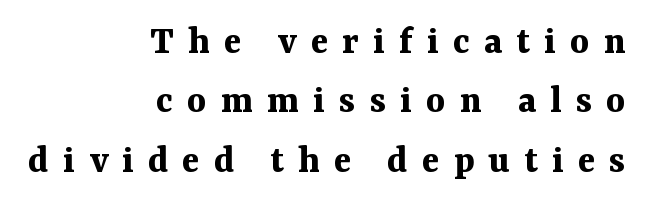
You could not count columns in this text — the font is proportionally spaced. Classification — serif. This is heavy type, rendered in bold. A typesetter would mark this as roman, not italic. Leading: standard.
